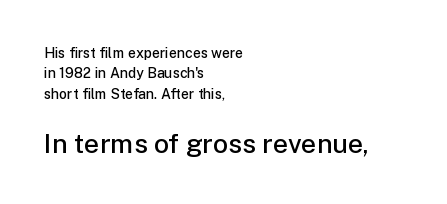
The glyphs are unaccompanied by any horizontal stroke below them. Whoever set this made the second block the dominant, larger element. Nope, not italic — everything's standing straight. I'd describe the lettering as semibold — firm but not a full bold. Notice how descenders clear the ascenders below comfortably — that's standard leading.
